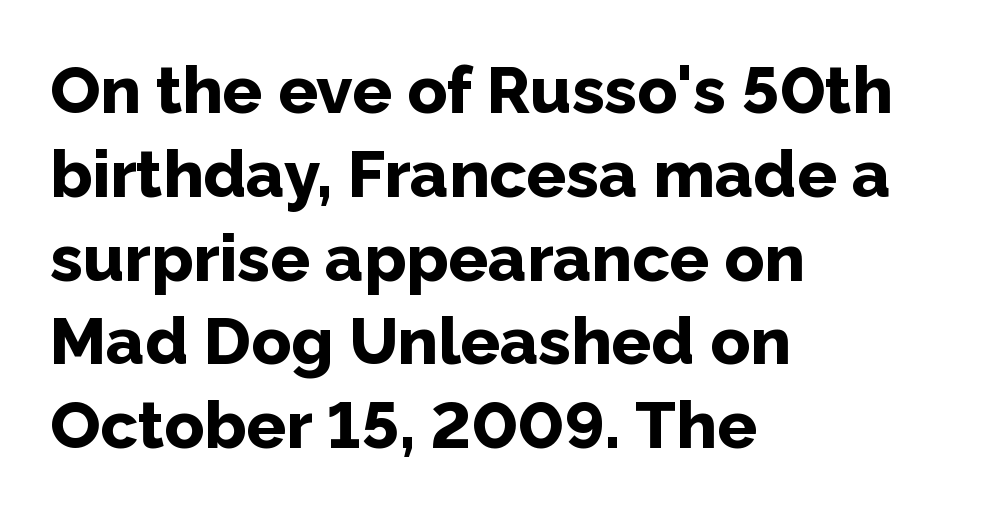
{"serif": "no", "italic": "no", "bold": "yes", "weight": "bold", "width": "normal", "stroke_contrast": "low", "x_height": "medium", "monospaced": "no", "underline": "no", "align": "left", "line_spacing": "normal", "line_spacing_ratio": 1.27, "letter_spacing": "normal", "letter_spacing_em": 0.0, "glyph_px": 66}
